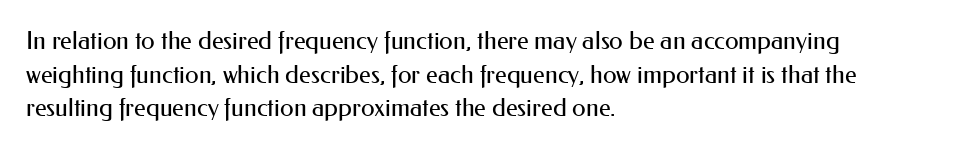
Honestly, there is no underline to notice here at all. When letters stand straight like this, we call the style roman or upright. The passage shown stacks its lines at a standard gap. Horizontal alignment here is leftward, the default for most running prose. Ink coverage per letter is moderate at most.
